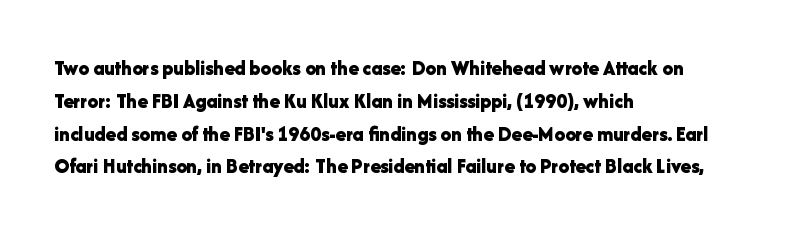
{"italic": "no", "bold": "yes", "underline": "no", "align": "left", "line_spacing": "normal", "line_spacing_ratio": 1.56, "letter_spacing": "normal", "letter_spacing_em": 0.0, "glyph_px": 21}
